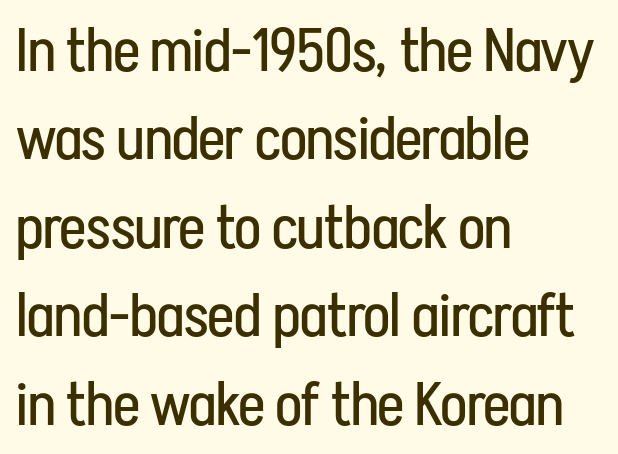
Q: Is the text bold? A: No.
Q: Is the text italic (slanted)? A: No, it is upright.
Q: Is the typeface a serif or a sans-serif typeface? A: Sans-serif.
Q: Is the text underlined? A: No.
Q: How is the paragraph aligned? A: Left-aligned.
Q: Is the spacing between letters normal or unusually wide? A: Normal.
Q: Is the spacing between lines tight, normal or loose? A: Normal.
Q: Width (condensed, normal, or wide)? A: Condensed.
Q: Stroke contrast? A: Low.
Q: x-height? A: Medium.
Q: Monospaced? A: No.
